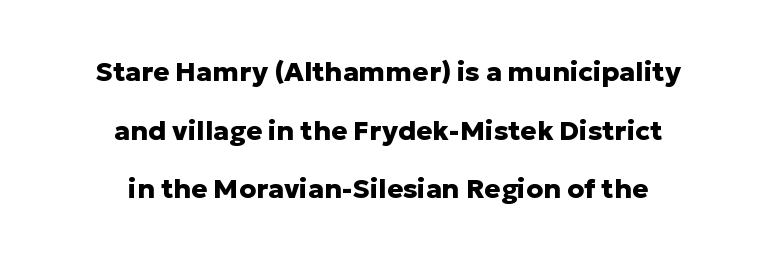
Q: Is the text bold? A: Yes.
Q: Is the text italic (slanted)? A: No, it is upright.
Q: Is the text underlined? A: No.
Q: How is the paragraph aligned? A: Centered.
Q: Is the spacing between letters normal or unusually wide? A: Normal.
Q: Is the spacing between lines tight, normal or loose? A: Loose.
